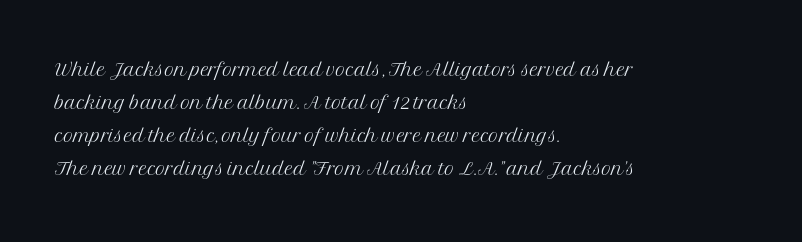
{"bold": "no", "underline": "no", "align": "left", "line_spacing_ratio": 1.22, "letter_spacing": "normal", "letter_spacing_em": 0.0, "glyph_px": 27}
